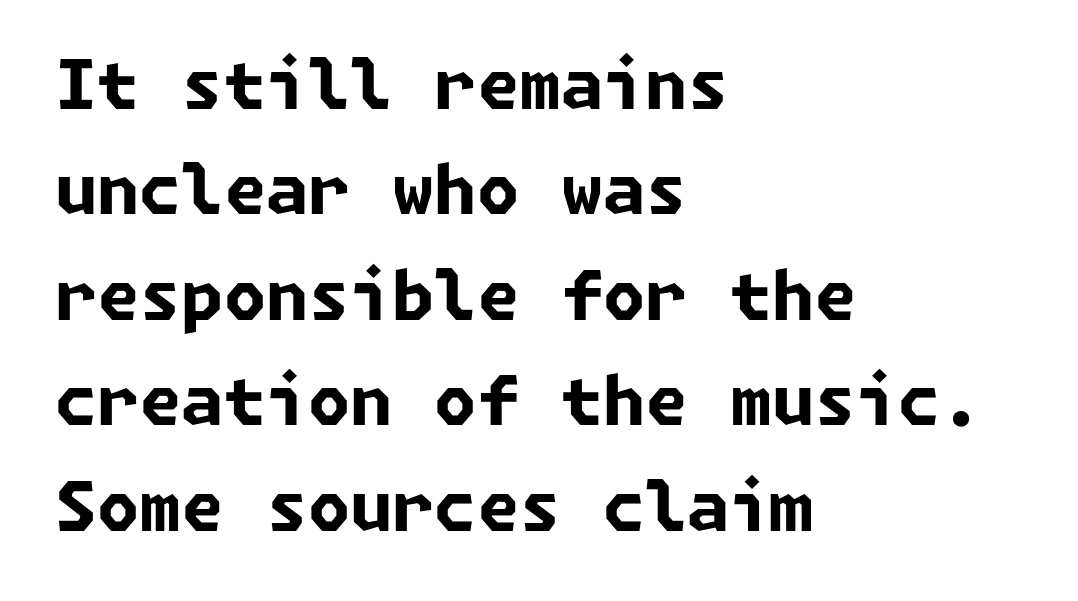
Q: Is the text bold? A: Yes.
Q: Is the typeface a serif or a sans-serif typeface? A: Sans-serif.
Q: Is the text underlined? A: No.
Q: How is the paragraph aligned? A: Left-aligned.
Q: Is the spacing between letters normal or unusually wide? A: Normal.
Q: Is the spacing between lines tight, normal or loose? A: Normal.
Q: Width (condensed, normal, or wide)? A: Normal.
Q: Stroke contrast? A: Low.
Q: x-height? A: Medium.
